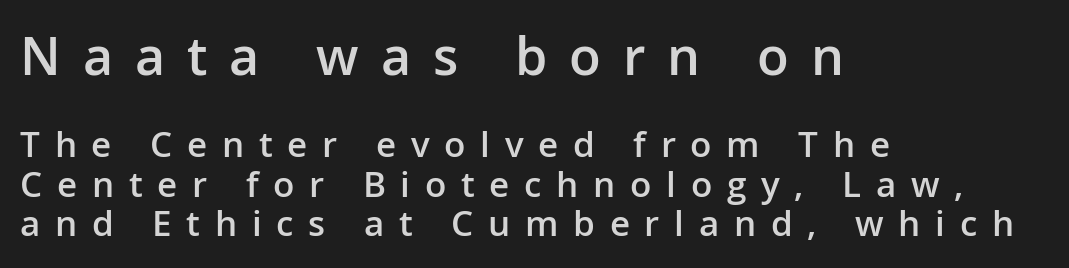
{"serif": "no", "italic": "no", "bold": "semi", "weight": "semibold", "width": "normal", "stroke_contrast": "low", "x_height": "medium", "monospaced": "no", "underline": "no", "align": "left", "line_spacing": "tight", "line_spacing_ratio": 1.13, "letter_spacing": "wide", "letter_spacing_em": 0.42, "larger_block": "first", "size_ratio": 1.49, "glyph_px": 52}
